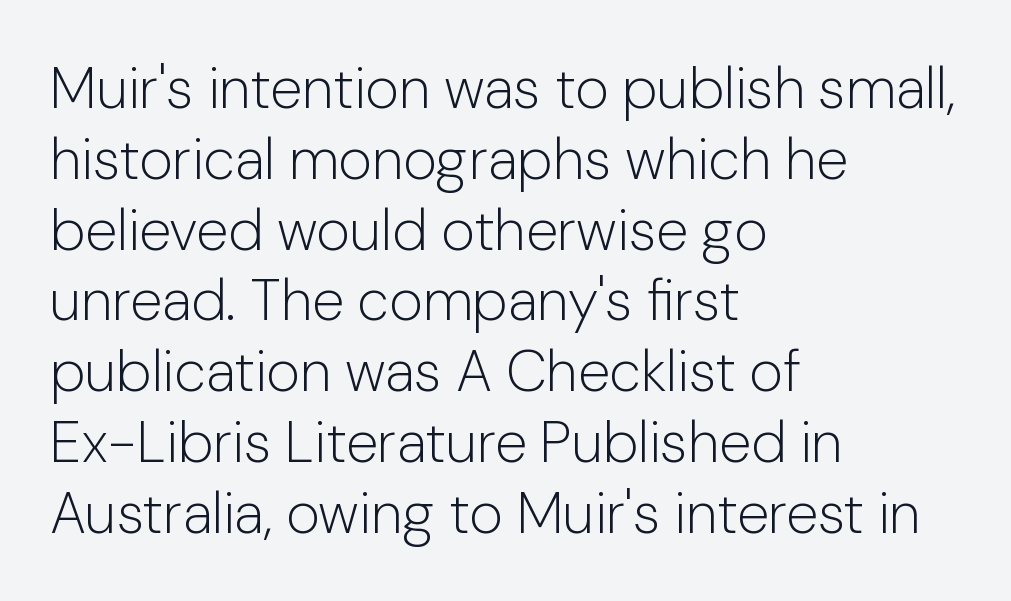
Q: Is the text bold? A: No.
Q: Is the text italic (slanted)? A: No, it is upright.
Q: Is the typeface a serif or a sans-serif typeface? A: Sans-serif.
Q: Is the text underlined? A: No.
Q: How is the paragraph aligned? A: Left-aligned.
Q: Is the spacing between letters normal or unusually wide? A: Normal.
Q: Width (condensed, normal, or wide)? A: Normal.
Q: Stroke contrast? A: Low.
Q: x-height? A: Medium.
Q: Monospaced? A: No.
